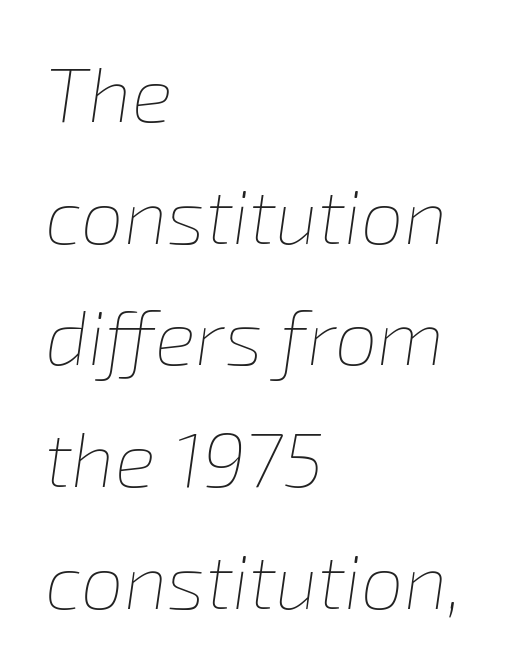
The glyphs are unaccompanied by any horizontal stroke below them. Look at the tracking — it's just the regular setting, nothing added. The letters advance in unequal steps, a hallmark of proportional type. Unbolded letterforms with no extra heft.
